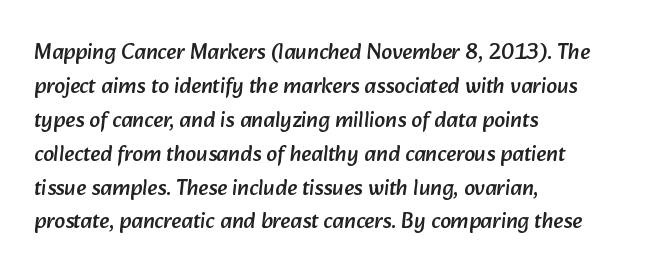
The lines in this sample share a left origin and differ only in where they stop. Each word holds together tightly as a unit, with standard inter-letter gaps. Evenly set lines give the paragraph a standard silhouette. Clear beneath every line of the passage.
